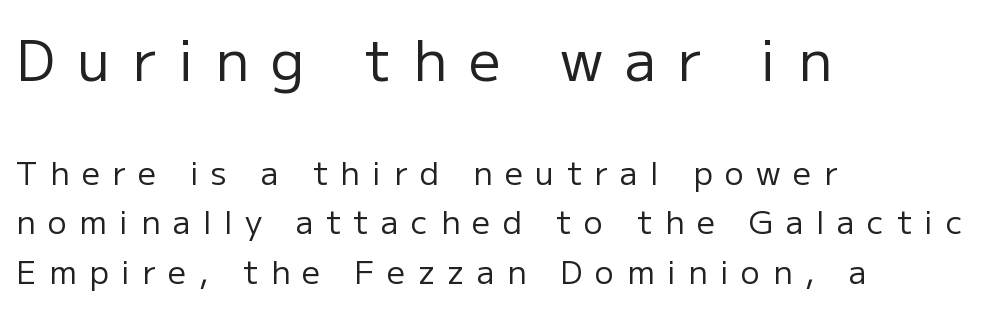
Q: Is the text bold? A: No.
Q: Is the text italic (slanted)? A: No, it is upright.
Q: Is the typeface a serif or a sans-serif typeface? A: Sans-serif.
Q: Is the text underlined? A: No.
Q: How is the paragraph aligned? A: Left-aligned.
Q: Is the spacing between letters normal or unusually wide? A: Unusually wide.
Q: Is the spacing between lines tight, normal or loose? A: Normal.
Q: Which block of text is set in a larger size, the first (top) or the second (bottom)? A: The first (top) one.
Q: Width (condensed, normal, or wide)? A: Normal.
Q: Stroke contrast? A: Low.
Q: x-height? A: Medium.
Q: Monospaced? A: No.
